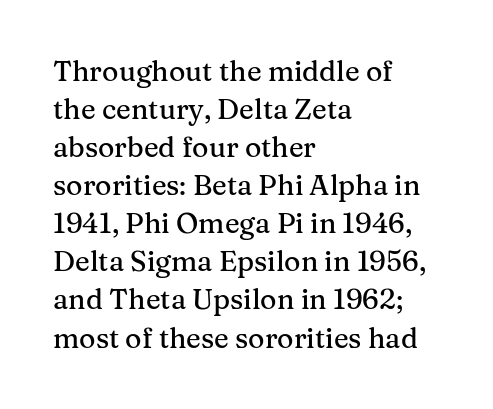
The image shows 28 px serif type, upright; set left-aligned, normal line spacing (1.36x), normal letter spacing, not underlined; medium stroke contrast and a medium x-height.
